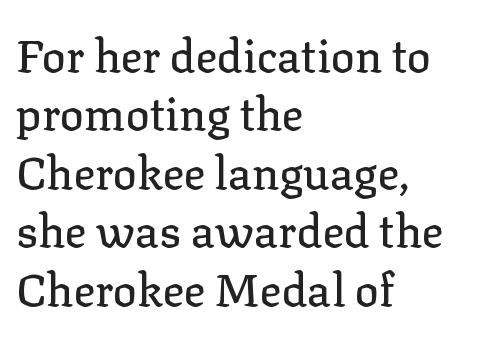
Descenders hang freely into open space. These lines are composed in type with serifs. Think of a printed novel: that variable character pitch is what you see here. The letters stand straight up with perfectly vertical stems.
